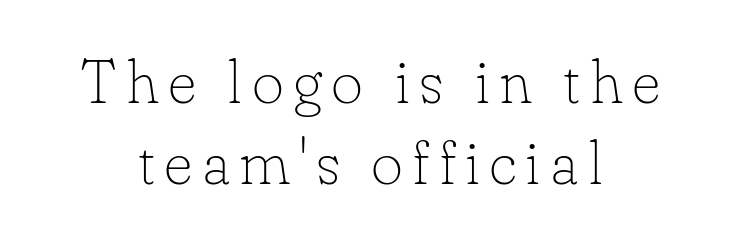
The image shows 62 px thin serif type, upright; set centered, normal line spacing (1.31x), not underlined; low stroke contrast and a small x-height.
